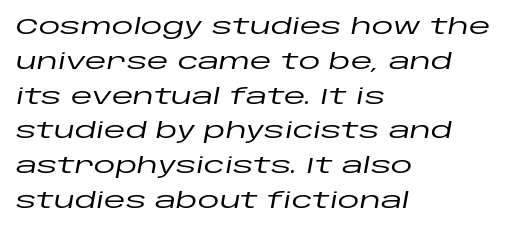
The image shows 22 px text type, italic (leaning right); set left-aligned, normal line spacing (1.58x), normal letter spacing, not underlined.
